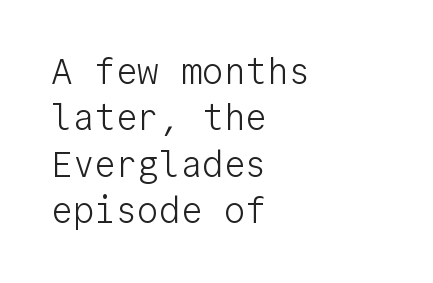
Underline: absent. Compared with typical paragraphs, the rows here are spaced about the same. The specimen reads as upright at a glance. I'd call this a sans setting — the letters go barefoot. Nobody touched the tracking dial on this one.
